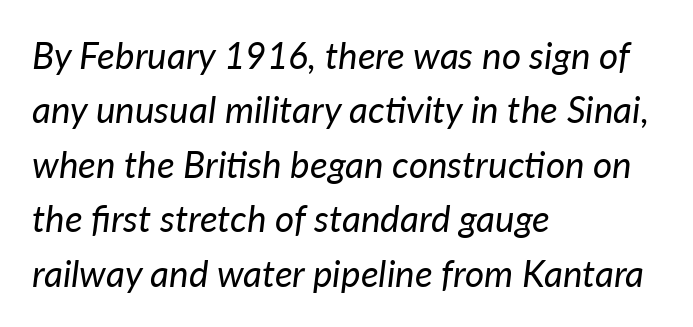
Q: Is the text bold? A: No.
Q: Is the text italic (slanted)? A: Yes, it leans right by about 7 degrees.
Q: Is the text underlined? A: No.
Q: How is the paragraph aligned? A: Left-aligned.
Q: Is the spacing between letters normal or unusually wide? A: Normal.
Q: Is the spacing between lines tight, normal or loose? A: Normal.
Q: Width (condensed, normal, or wide)? A: Normal.
Q: Stroke contrast? A: Low.
Q: x-height? A: Medium.
Q: Monospaced? A: No.
